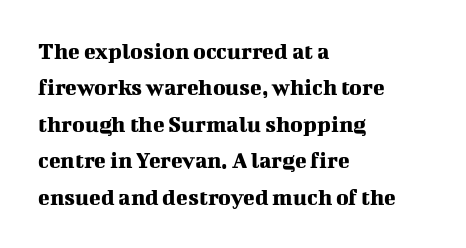
Q: Is the text italic (slanted)? A: No, it is upright.
Q: Is the text underlined? A: No.
Q: How is the paragraph aligned? A: Left-aligned.
Q: Is the spacing between letters normal or unusually wide? A: Normal.
Q: Is the spacing between lines tight, normal or loose? A: Normal.
